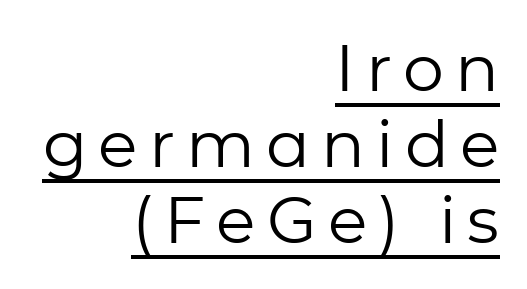
Q: Is the text bold? A: No.
Q: Is the text italic (slanted)? A: No, it is upright.
Q: Is the typeface a serif or a sans-serif typeface? A: Sans-serif.
Q: Is the text underlined? A: Yes.
Q: How is the paragraph aligned? A: Right-aligned.
Q: Width (condensed, normal, or wide)? A: Normal.
Q: Stroke contrast? A: Low.
Q: x-height? A: Medium.
Q: Monospaced? A: No.
